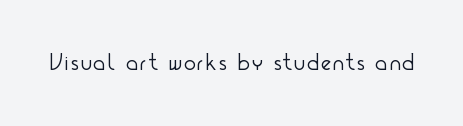
{"italic": "no", "bold": "no", "underline": "no", "glyph_px": 24}
